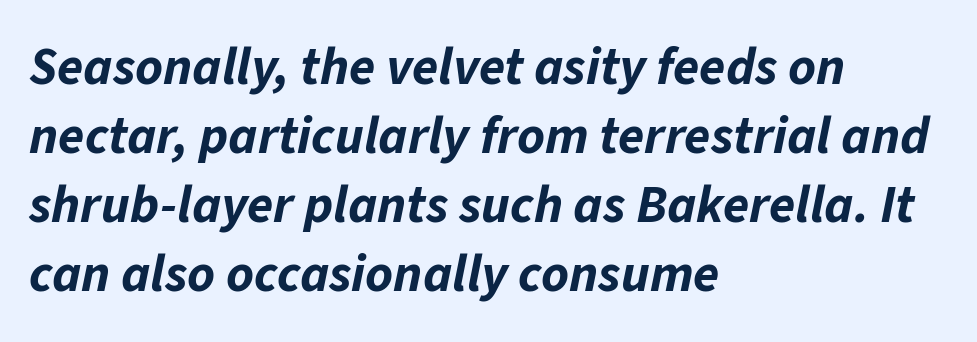
Letter spacing: default. The letters are slanted; this is an italic face. All the whitespace from short lines collects on the right. The typesetting leans heavy: a genuine bold. This sample has the flowing, uneven cadence of proportional lettering. Quick note: underline off.
